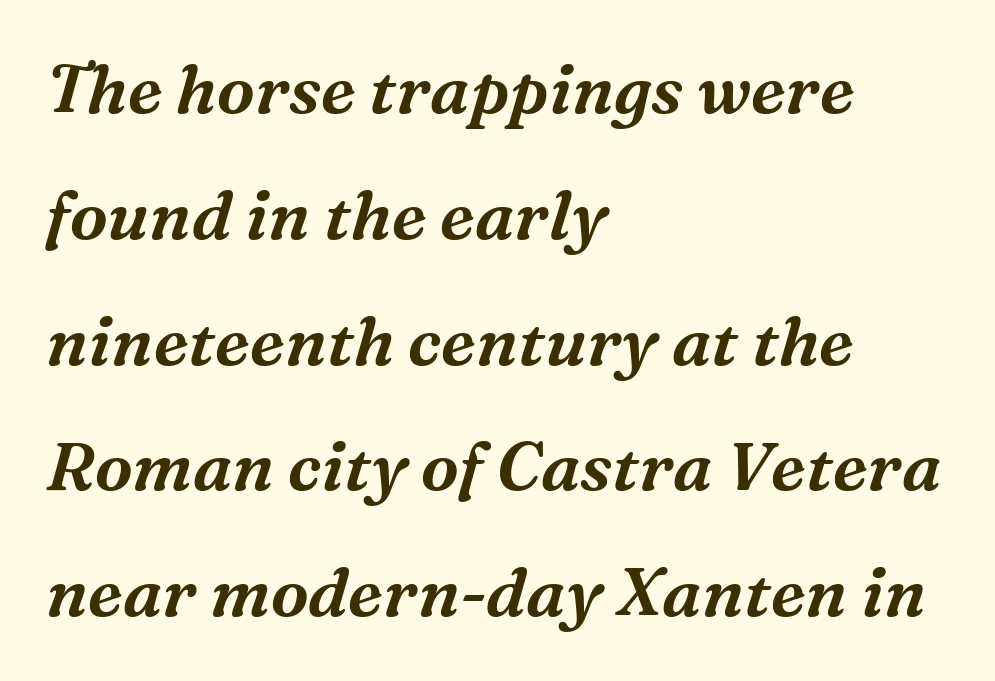
Q: Is the text italic (slanted)? A: Yes, it leans right by about 16 degrees.
Q: Is the typeface a serif or a sans-serif typeface? A: Serif.
Q: Is the text underlined? A: No.
Q: How is the paragraph aligned? A: Left-aligned.
Q: Is the spacing between letters normal or unusually wide? A: Normal.
Q: Width (condensed, normal, or wide)? A: Normal.
Q: Stroke contrast? A: Medium.
Q: x-height? A: Medium.
Q: Monospaced? A: No.
